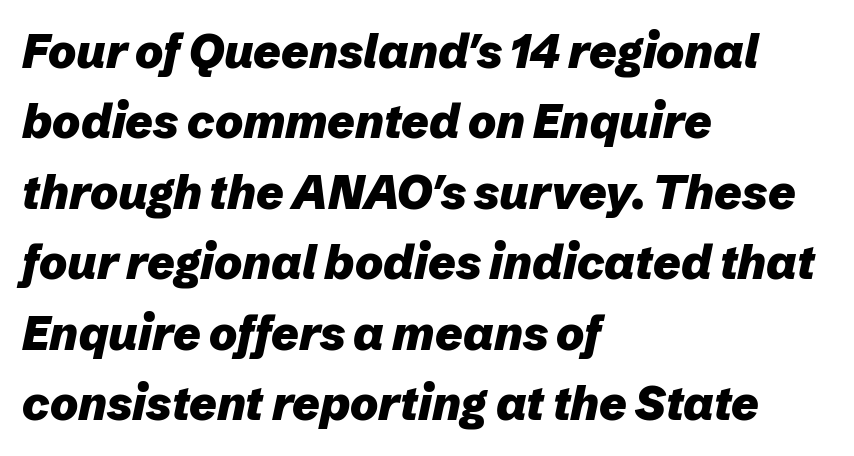
{"italic": "yes", "lean": "right", "slant_degrees": 12, "bold": "yes", "weight": "heavy", "width": "normal", "stroke_contrast": "low", "x_height": "medium", "monospaced": "no", "underline": "no", "align": "left", "line_spacing": "normal", "line_spacing_ratio": 1.5, "letter_spacing": "normal", "letter_spacing_em": 0.0, "glyph_px": 47}
